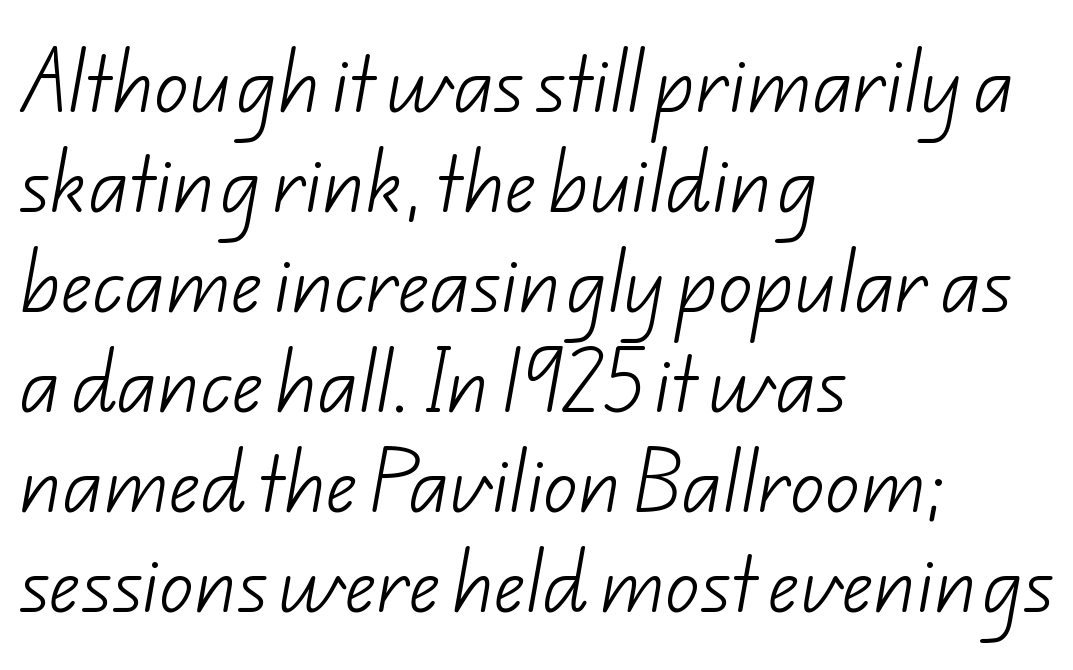
{"serif": "no", "bold": "no", "weight": "light", "width": "normal", "stroke_contrast": "low", "x_height": "small", "monospaced": "no", "underline": "no", "align": "left", "line_spacing": "normal", "line_spacing_ratio": 1.47, "letter_spacing": "normal", "letter_spacing_em": 0.0, "glyph_px": 68}
